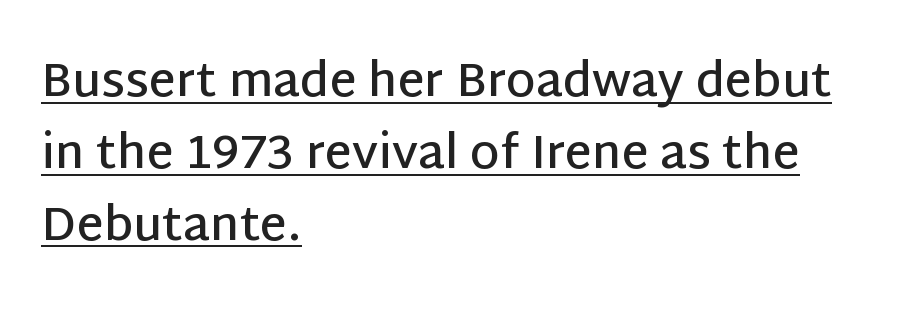
The image shows 47 px semibold sans-serif type, upright; set left-aligned, normal line spacing (1.53x), normal letter spacing, underlined; low stroke contrast and a large x-height.
